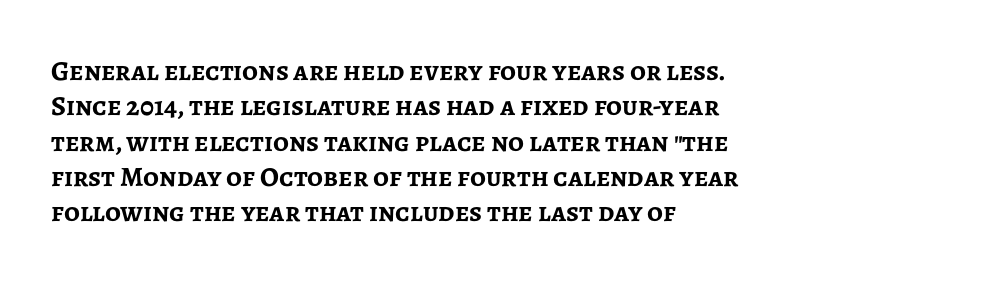
{"serif": "no", "italic": "no", "bold": "yes", "weight": "semibold", "width": "normal", "stroke_contrast": "low", "x_height": "medium", "monospaced": "no", "underline": "no", "align": "left", "line_spacing": "normal", "line_spacing_ratio": 1.26, "letter_spacing": "normal", "letter_spacing_em": 0.0, "glyph_px": 28}
